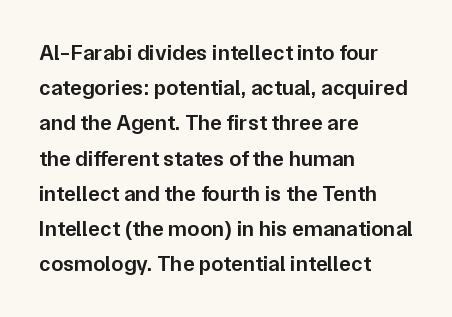
{"italic": "no", "bold": "semi", "underline": "no", "align": "left", "line_spacing": "normal", "line_spacing_ratio": 1.6, "letter_spacing": "normal", "letter_spacing_em": 0.0, "glyph_px": 22}
